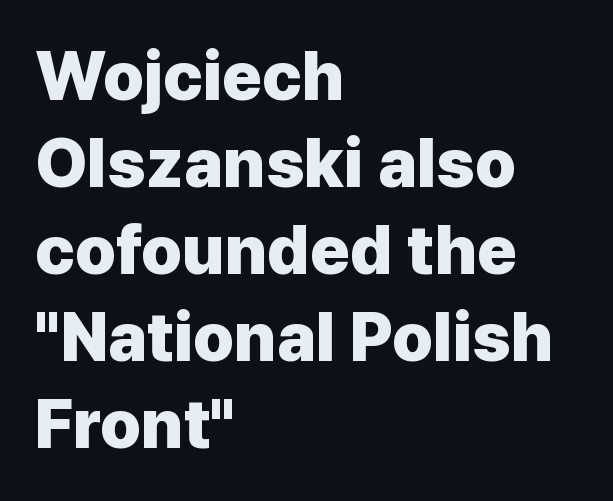
The tracking reads as untouched default to a designer's eye. The lettering stays uniformly vertical, giving the passage a roman look. One glance says typical: line gaps are just what's usual. The font family rendered here belongs to the sans-serif group.
